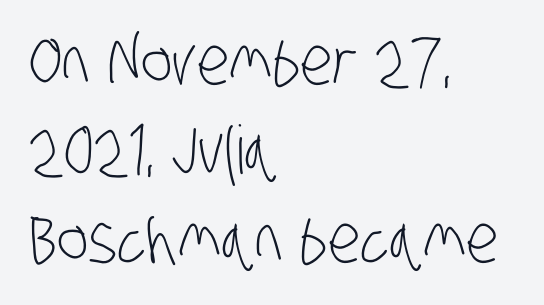
The words here are not underlined. The font is comparable to plain body text, perhaps lighter. Students, note that the glyphs here touch the page at normal intervals. Reading down the column, the eye jumps a familiar distance to each next line.
